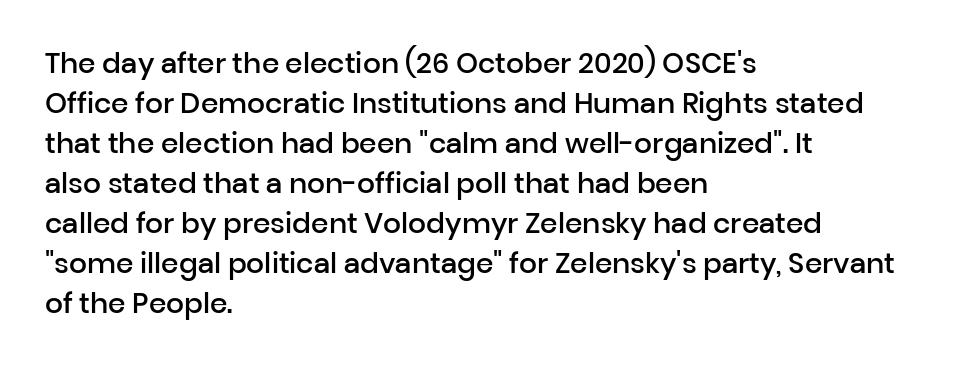
The image shows 28 px semibold sans-serif type, upright; set left-aligned, normal line spacing (1.43x), normal letter spacing, not underlined; low stroke contrast and a medium x-height.
